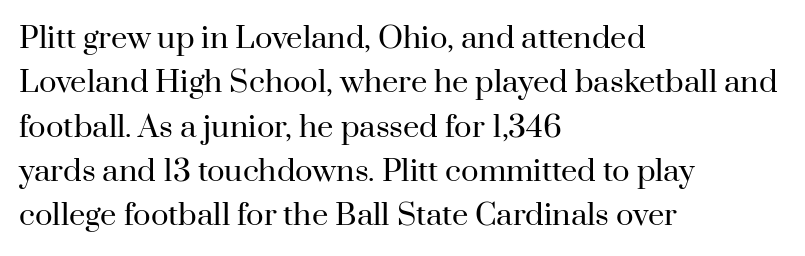
{"serif": "yes", "italic": "no", "bold": "no", "weight": "regular", "width": "normal", "stroke_contrast": "high", "x_height": "small", "monospaced": "no", "underline": "no", "align": "left", "line_spacing": "normal", "line_spacing_ratio": 1.53, "letter_spacing": "normal", "letter_spacing_em": 0.0, "glyph_px": 29}
